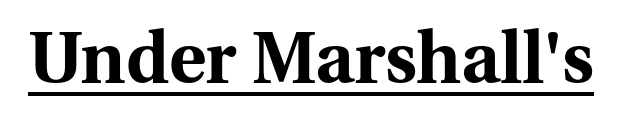
Q: Is the text bold? A: Yes.
Q: Is the text italic (slanted)? A: No, it is upright.
Q: Is the typeface a serif or a sans-serif typeface? A: Serif.
Q: Is the text underlined? A: Yes.
Q: Is the spacing between letters normal or unusually wide? A: Normal.
Q: Width (condensed, normal, or wide)? A: Normal.
Q: Stroke contrast? A: Medium.
Q: x-height? A: Medium.
Q: Monospaced? A: No.
